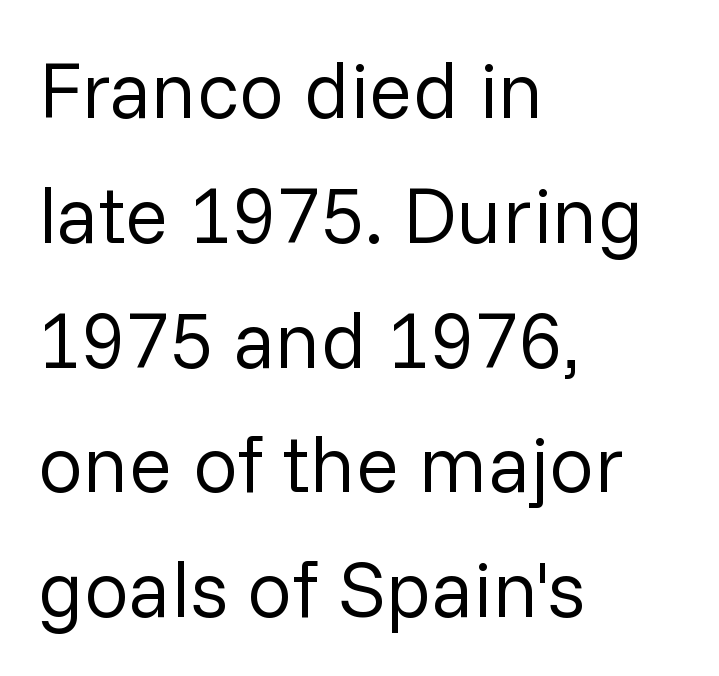
The image shows 80 px regular-weight sans-serif type, upright; set left-aligned, normal line spacing (1.56x), normal letter spacing, not underlined; low stroke contrast and a medium x-height.
